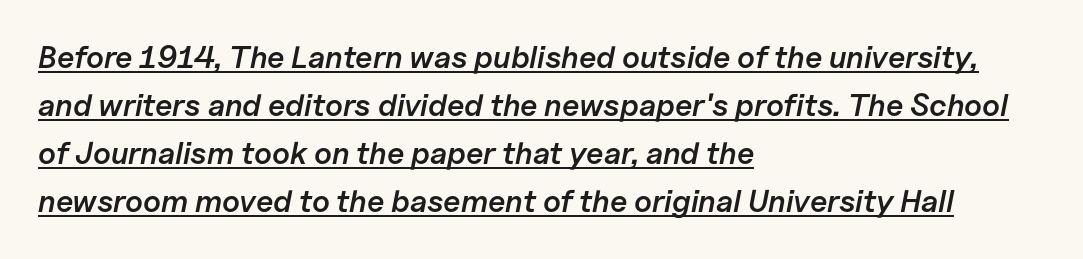
{"italic": "yes", "lean": "right", "slant_degrees": 11, "bold": "semi", "weight": "semibold", "width": "normal", "stroke_contrast": "low", "x_height": "medium", "monospaced": "no", "underline": "yes", "align": "left", "line_spacing": "normal", "line_spacing_ratio": 1.55, "letter_spacing": "normal", "letter_spacing_em": 0.0, "glyph_px": 31}
